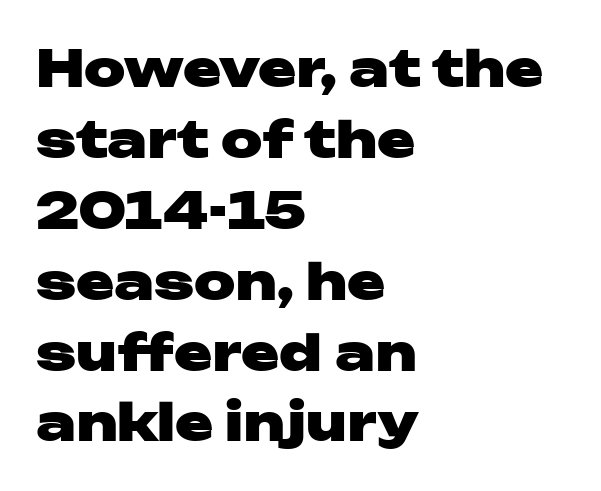
Q: Is the text bold? A: Yes.
Q: Is the text italic (slanted)? A: No, it is upright.
Q: Is the typeface a serif or a sans-serif typeface? A: Sans-serif.
Q: Is the text underlined? A: No.
Q: How is the paragraph aligned? A: Left-aligned.
Q: Is the spacing between letters normal or unusually wide? A: Normal.
Q: Is the spacing between lines tight, normal or loose? A: Normal.
Q: Width (condensed, normal, or wide)? A: Wide.
Q: Stroke contrast? A: Low.
Q: x-height? A: Medium.
Q: Monospaced? A: No.
